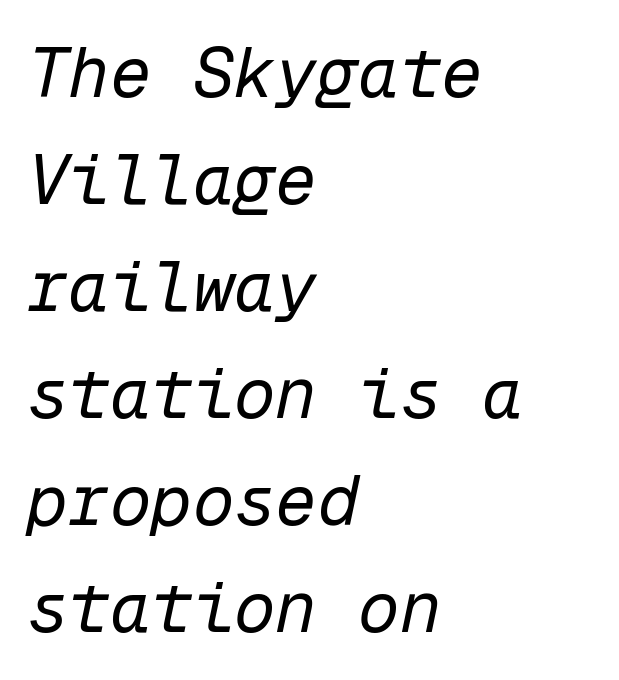
{"italic": "yes", "lean": "right", "slant_degrees": 12, "bold": "no", "weight": "regular", "width": "normal", "stroke_contrast": "low", "x_height": "medium", "monospaced": "yes", "underline": "no", "align": "left", "line_spacing": "normal", "line_spacing_ratio": 1.55, "letter_spacing": "normal", "letter_spacing_em": 0.0, "glyph_px": 69}
